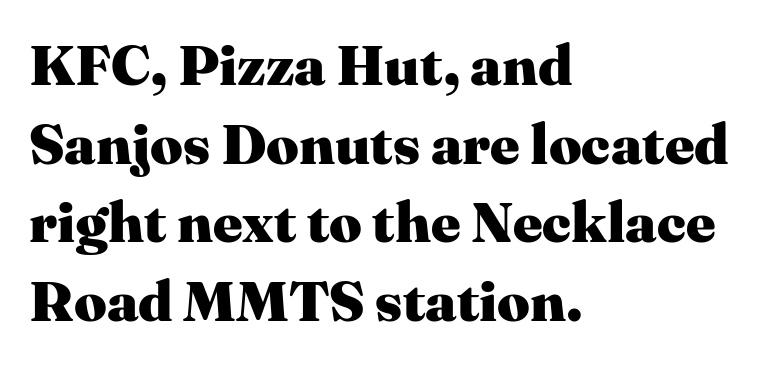
The baseline area is clear. The typeface chosen for these lines features serifs. The gaps between neighbouring characters are ordinary and unremarkable. The font's upright variant was chosen for this text.
